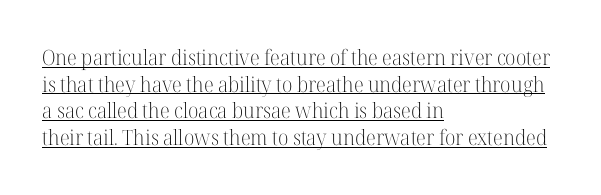
{"italic": "no", "bold": "no", "underline": "yes", "align": "left", "line_spacing": "normal", "line_spacing_ratio": 1.27, "letter_spacing": "normal", "letter_spacing_em": 0.0, "glyph_px": 21}
